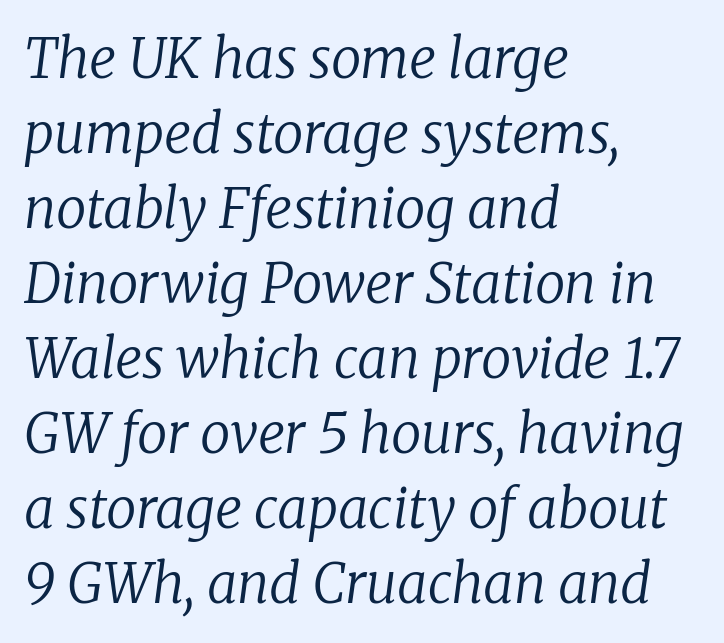
The image shows 54 px regular-weight serif type, italic (leaning right); set left-aligned, normal line spacing (1.39x), normal letter spacing, not underlined; low stroke contrast and a medium x-height.
